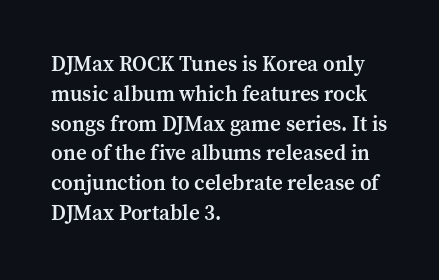
The image shows 21 px text type, upright; set left-aligned, normal line spacing (1.42x), normal letter spacing, not underlined.
